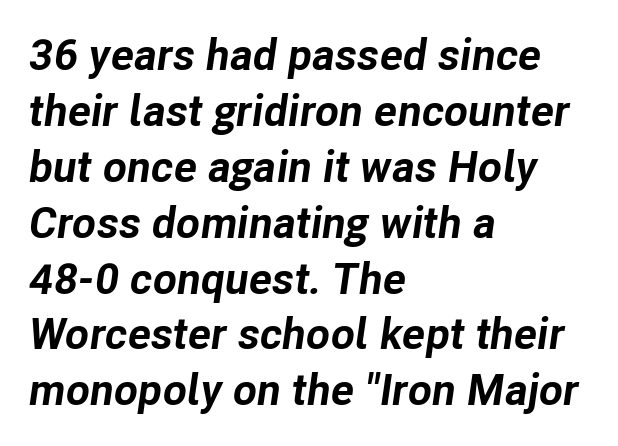
Normally led — the rows are evenly, conventionally spaced. The sample has been set heavy, in full bold. Caption: standard tracking, unaltered. The face used here is proportionally spaced, like ordinary book or web type. The foot of each line stays bare and open. Every character sits at an angle, as italics do.
